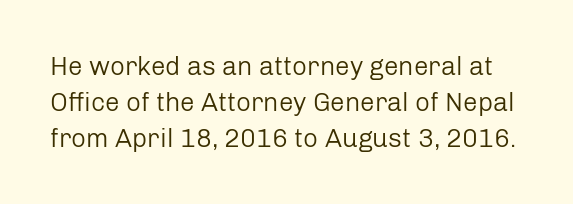
The image shows 26 px text type, upright; set normal line spacing (1.38x), normal letter spacing, not underlined.
